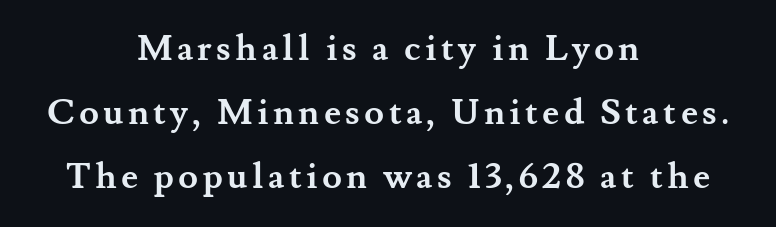
Q: Is the text bold? A: Yes.
Q: Is the text italic (slanted)? A: No, it is upright.
Q: Is the typeface a serif or a sans-serif typeface? A: Serif.
Q: Is the text underlined? A: No.
Q: How is the paragraph aligned? A: Centered.
Q: Width (condensed, normal, or wide)? A: Normal.
Q: Stroke contrast? A: Medium.
Q: x-height? A: Small.
Q: Monospaced? A: No.
